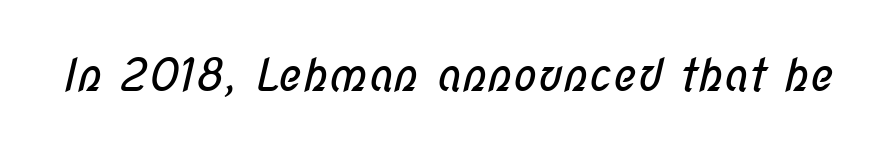
Q: Is the text bold? A: No.
Q: Is the typeface a serif or a sans-serif typeface? A: Sans-serif.
Q: Is the text underlined? A: No.
Q: Is the spacing between letters normal or unusually wide? A: Normal.
Q: Width (condensed, normal, or wide)? A: Condensed.
Q: Stroke contrast? A: Low.
Q: x-height? A: Medium.
Q: Monospaced? A: No.
